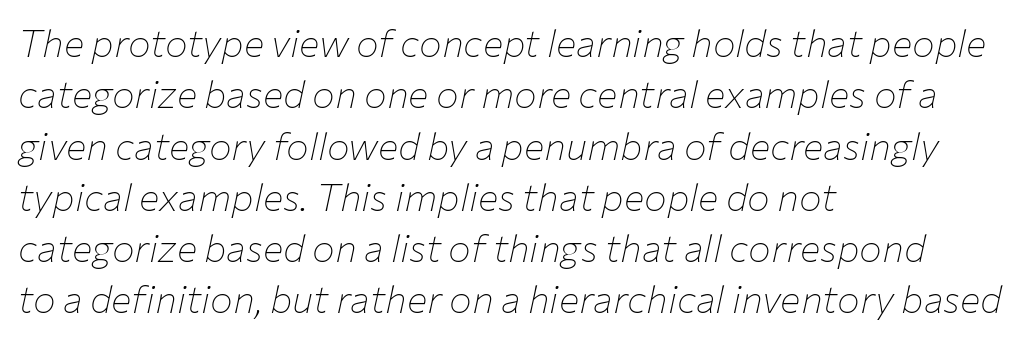
The image shows 38 px thin type, italic (leaning right); set left-aligned, normal line spacing (1.35x), normal letter spacing, not underlined; low stroke contrast and a medium x-height.
